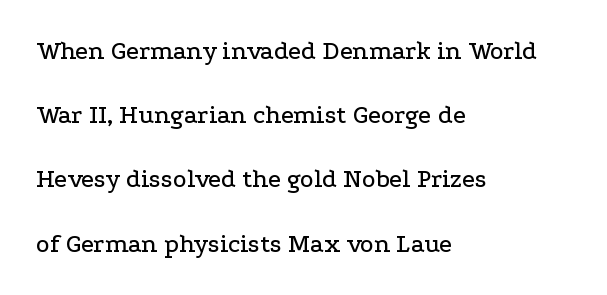
The image shows 26 px text type, upright; set left-aligned, loose line spacing (2.47x), normal letter spacing, not underlined.
